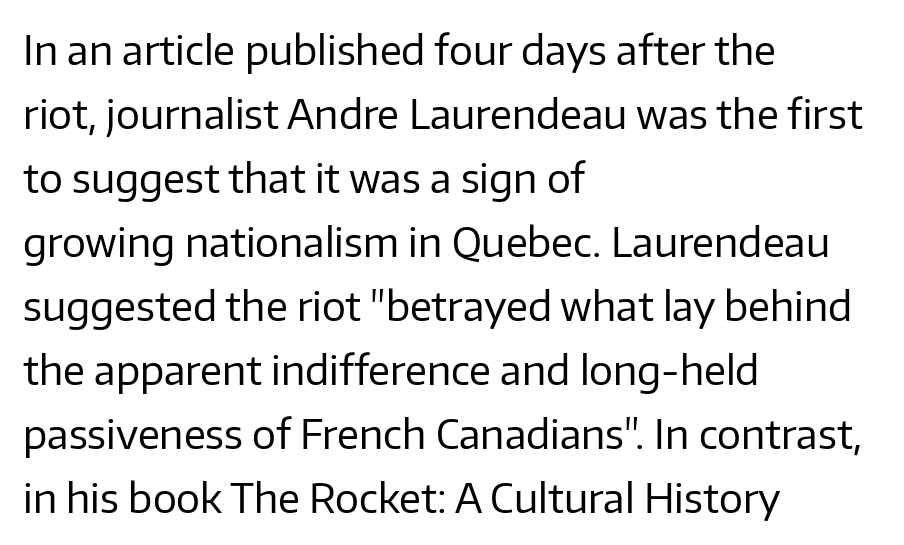
The image shows 40 px regular-weight sans-serif type, upright; set left-aligned, normal line spacing (1.6x), normal letter spacing, not underlined; low stroke contrast and a medium x-height.
